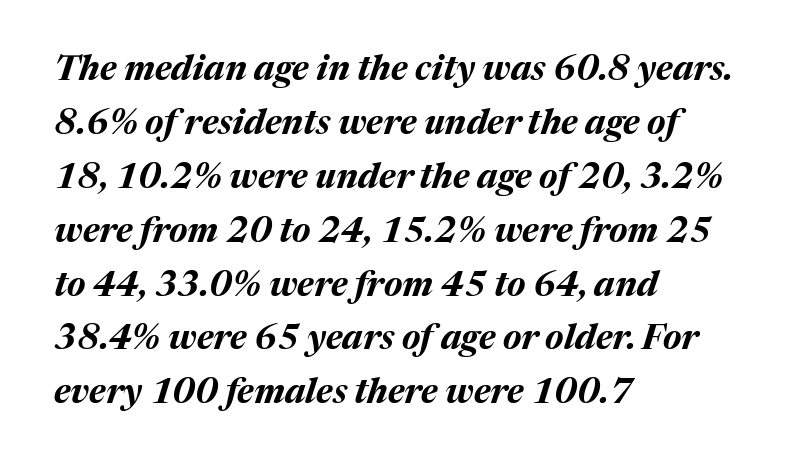
{"italic": "yes", "lean": "right", "slant_degrees": 17, "bold": "yes", "weight": "bold", "width": "normal", "stroke_contrast": "medium", "x_height": "medium", "monospaced": "no", "underline": "no", "align": "left", "line_spacing": "normal", "line_spacing_ratio": 1.54, "letter_spacing": "normal", "letter_spacing_em": 0.0, "glyph_px": 35}
